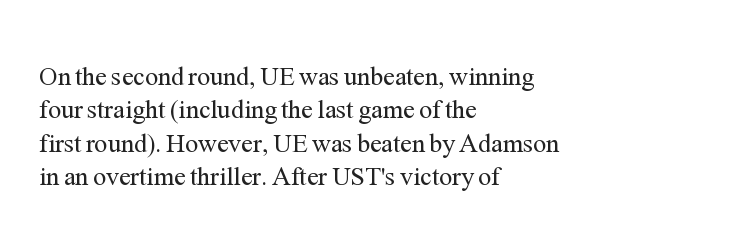
{"italic": "no", "bold": "no", "underline": "no", "align": "left", "line_spacing": "normal", "line_spacing_ratio": 1.28, "letter_spacing": "normal", "letter_spacing_em": 0.0, "glyph_px": 26}
